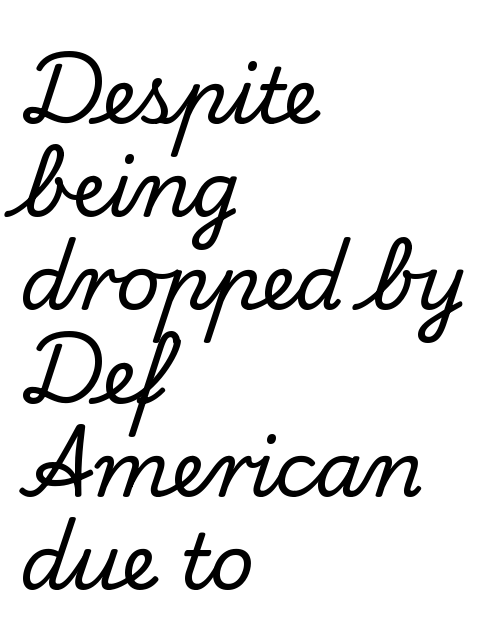
The image shows 77 px serif type; set left-aligned, line spacing 1.21x, normal letter spacing, not underlined; low stroke contrast and a small x-height.
